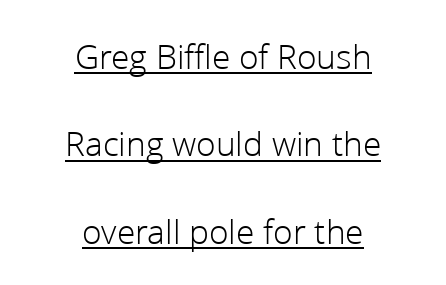
Q: Is the text bold? A: No.
Q: Is the text italic (slanted)? A: No, it is upright.
Q: Is the typeface a serif or a sans-serif typeface? A: Sans-serif.
Q: Is the text underlined? A: Yes.
Q: How is the paragraph aligned? A: Centered.
Q: Is the spacing between letters normal or unusually wide? A: Normal.
Q: Is the spacing between lines tight, normal or loose? A: Loose.
Q: Width (condensed, normal, or wide)? A: Normal.
Q: Stroke contrast? A: Low.
Q: x-height? A: Medium.
Q: Monospaced? A: No.
